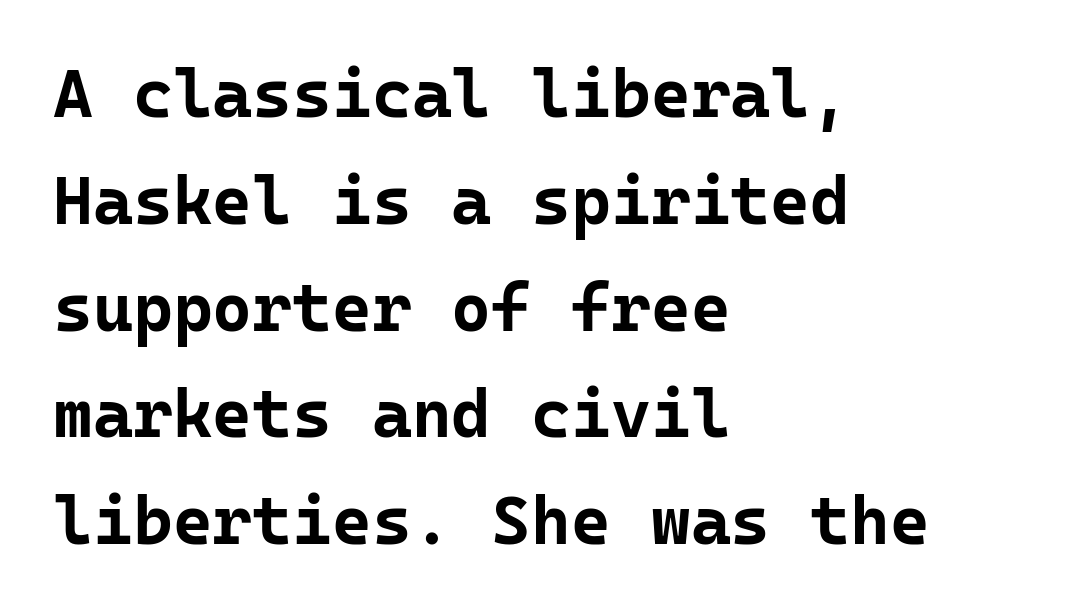
Q: Is the text bold? A: Yes.
Q: Is the text italic (slanted)? A: No, it is upright.
Q: Is the typeface a serif or a sans-serif typeface? A: Sans-serif.
Q: Is the text underlined? A: No.
Q: How is the paragraph aligned? A: Left-aligned.
Q: Is the spacing between letters normal or unusually wide? A: Normal.
Q: Is the spacing between lines tight, normal or loose? A: Normal.
Q: Width (condensed, normal, or wide)? A: Normal.
Q: Stroke contrast? A: Low.
Q: x-height? A: Medium.
Q: Monospaced? A: Yes.
